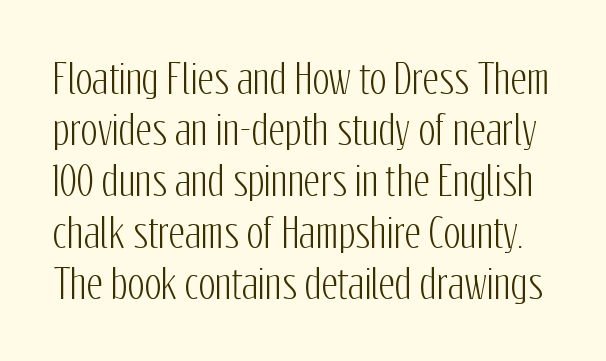
A typesetter would call this zero additional tracking. Varying glyph widths throughout — classic text-font behaviour. Underline: absent. I'd call this a sans setting — the letters go barefoot. The rendering uses a moderate line-height, typical for paragraphs. If you drew a line through each stem, it would be perfectly vertical.
